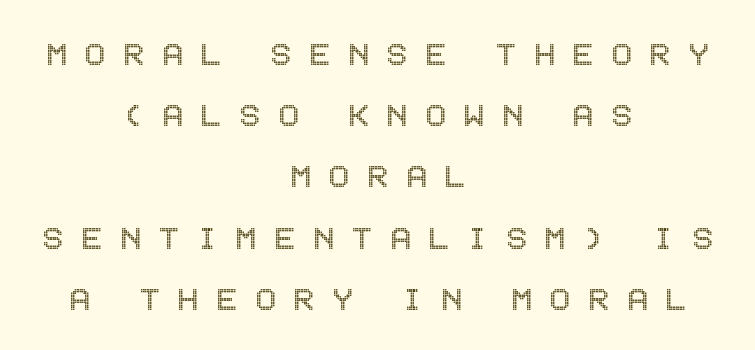
Every character sits straight up, as roman type does. The line-height multiplier appears to be the usual default. Anything drawn beneath the words? Only blank space. The horizontal fit of the characters is loose and conspicuously gappy.
